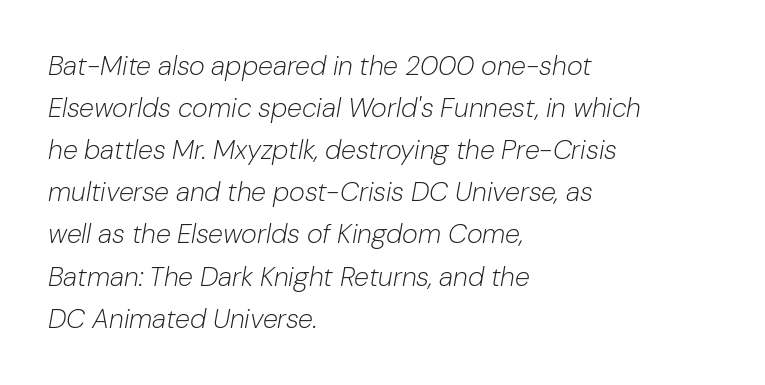
Q: Is the text bold? A: No.
Q: Is the text italic (slanted)? A: Yes, it leans right by about 10 degrees.
Q: Is the text underlined? A: No.
Q: How is the paragraph aligned? A: Left-aligned.
Q: Is the spacing between letters normal or unusually wide? A: Normal.
Q: Is the spacing between lines tight, normal or loose? A: Normal.
